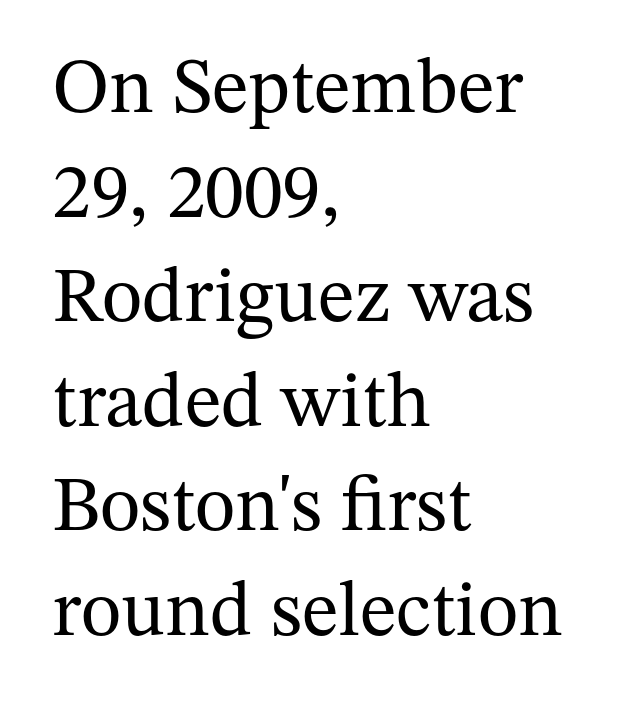
{"serif": "yes", "italic": "no", "bold": "no", "weight": "regular", "width": "normal", "stroke_contrast": "medium", "x_height": "medium", "monospaced": "no", "underline": "no", "align": "left", "line_spacing": "normal", "line_spacing_ratio": 1.34, "letter_spacing": "normal", "letter_spacing_em": 0.0, "glyph_px": 78}
